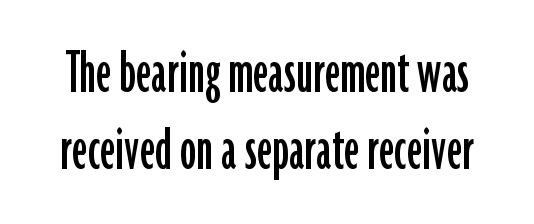
The image shows 66 px condensed sans-serif type, upright; set line spacing 1.17x, normal letter spacing, not underlined; low stroke contrast and a medium x-height.
